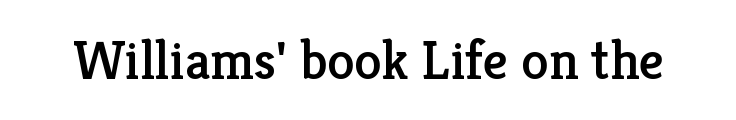
{"serif": "yes", "italic": "no", "width": "normal", "stroke_contrast": "low", "x_height": "medium", "monospaced": "no", "underline": "no", "letter_spacing": "normal", "letter_spacing_em": 0.0, "glyph_px": 55}
